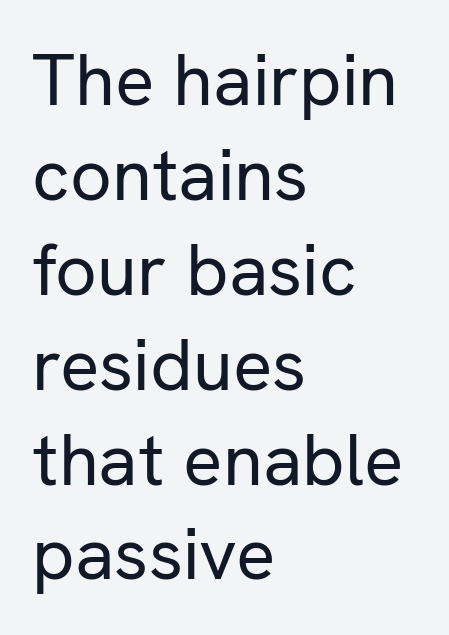
Heaviness? Minimal to ordinary, like unemphasized prose. Short note: letters normally spaced. Proportional: the letters do not fall into vertical columns. Are there feet on the stems? There aren't — it's a sans. Line beginnings align vertically; line endings do not.
